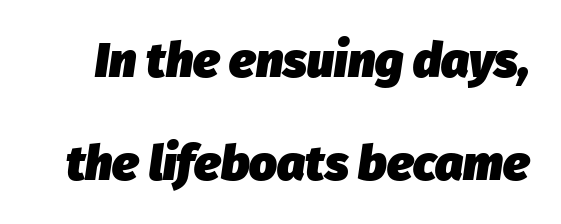
The image shows 49 px heavy type, italic (leaning right); set loose line spacing (2.1x), normal letter spacing, not underlined; low stroke contrast and a medium x-height.
